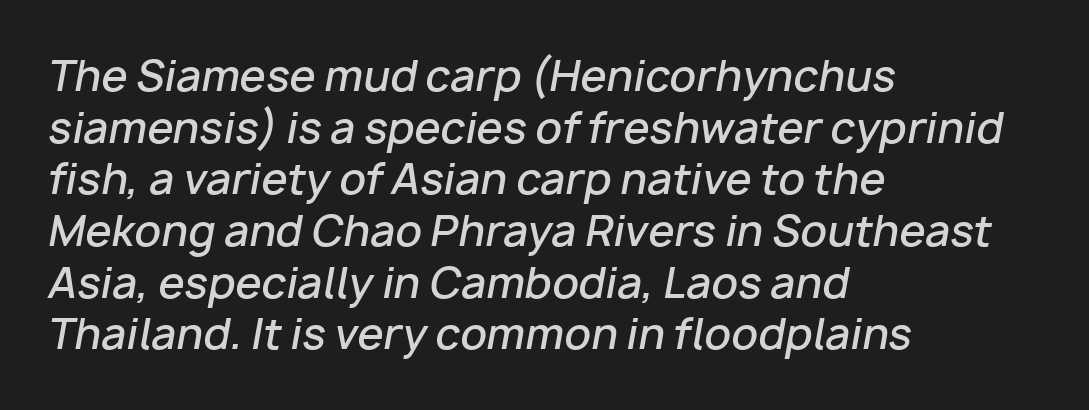
Any mark beneath the type? The region is blank. This rendering leaves character spacing at its baseline value. Line beginnings align vertically; line endings do not. Caption: semibold face, moderately heavy strokes. Character widths vary here, with narrow letters taking less room than wide ones. Looking at the ascenders, they clearly lean.
